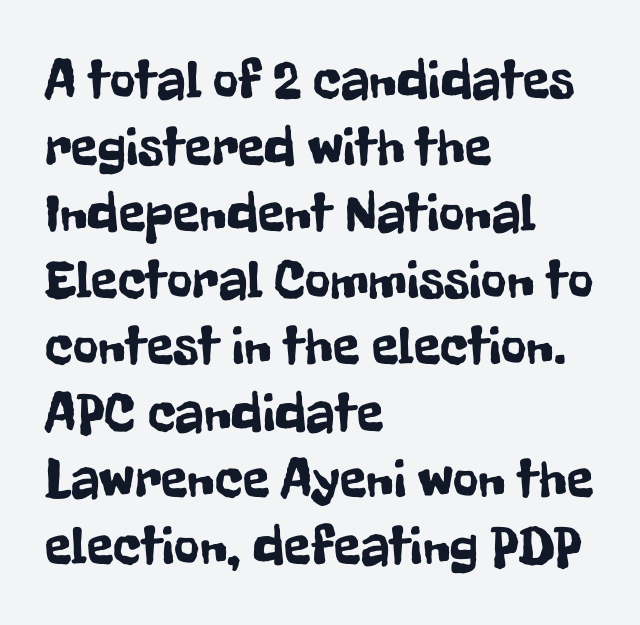
Leftover space on each line is placed entirely after the last word. Letters rest on an invisible, unmarked baseline. Looks like regular typesetting: each glyph gets only the width it needs. The horizontal fit of the characters is conventional and even. No feet cap the strokes, marking this as sans-serif type. You can tell it's not italic because the verticals are truly vertical.
